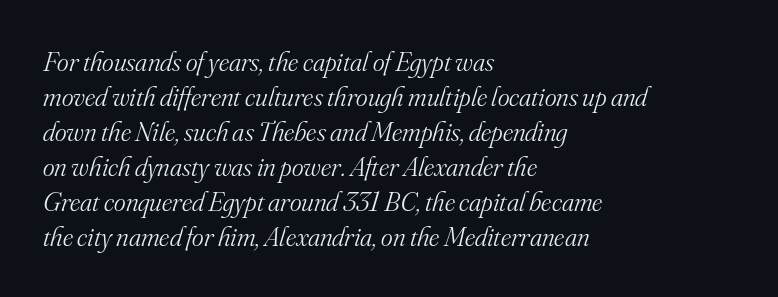
Q: Is the text bold? A: No.
Q: Is the text italic (slanted)? A: Yes, it leans right by about 16 degrees.
Q: Is the typeface a serif or a sans-serif typeface? A: Serif.
Q: Is the text underlined? A: No.
Q: How is the paragraph aligned? A: Left-aligned.
Q: Is the spacing between letters normal or unusually wide? A: Normal.
Q: Is the spacing between lines tight, normal or loose? A: Normal.
Q: Width (condensed, normal, or wide)? A: Normal.
Q: Stroke contrast? A: Medium.
Q: x-height? A: Small.
Q: Monospaced? A: No.
